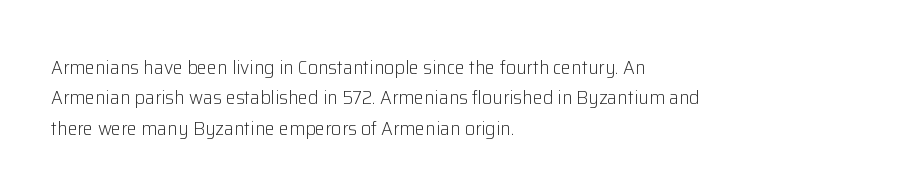
Q: Is the text bold? A: No.
Q: Is the text italic (slanted)? A: No, it is upright.
Q: Is the text underlined? A: No.
Q: How is the paragraph aligned? A: Left-aligned.
Q: Is the spacing between letters normal or unusually wide? A: Normal.
Q: Is the spacing between lines tight, normal or loose? A: Normal.
